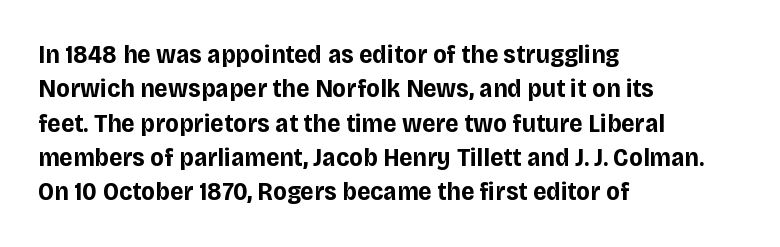
Q: Is the text bold? A: Yes.
Q: Is the text italic (slanted)? A: No, it is upright.
Q: Is the text underlined? A: No.
Q: How is the paragraph aligned? A: Left-aligned.
Q: Is the spacing between letters normal or unusually wide? A: Normal.
Q: Is the spacing between lines tight, normal or loose? A: Normal.
